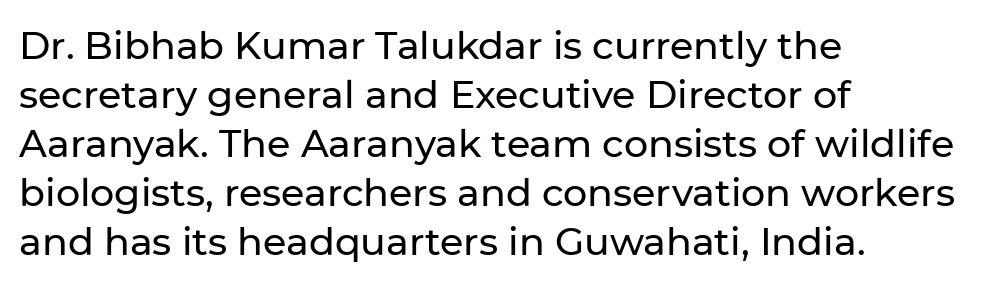
{"serif": "no", "italic": "no", "width": "normal", "stroke_contrast": "low", "x_height": "medium", "monospaced": "no", "underline": "no", "align": "left", "line_spacing": "normal", "line_spacing_ratio": 1.29, "letter_spacing": "normal", "letter_spacing_em": 0.0, "glyph_px": 38}
